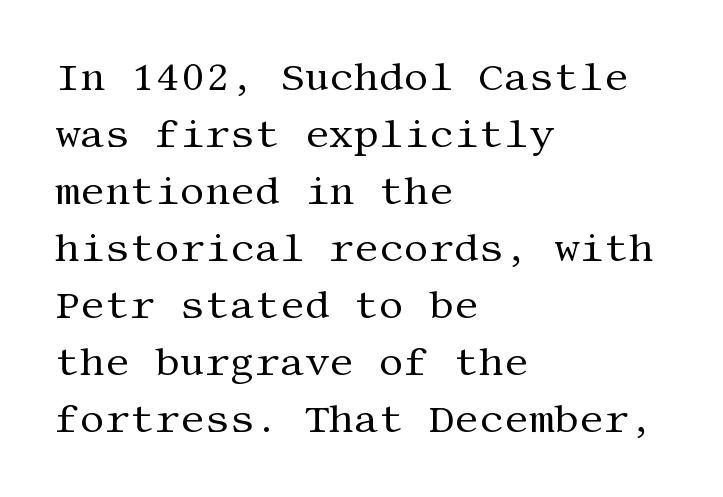
The image shows 39 px regular-weight serif type, upright; set left-aligned, normal line spacing (1.46x), normal letter spacing, not underlined; medium stroke contrast and a large x-height.
